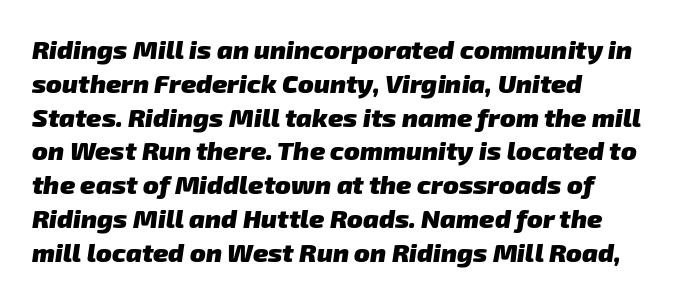
The image shows 26 px bold type; set normal line spacing (1.3x), normal letter spacing, not underlined.
